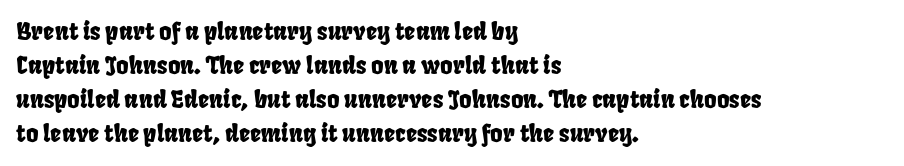
Q: Is the text underlined? A: No.
Q: How is the paragraph aligned? A: Left-aligned.
Q: Is the spacing between letters normal or unusually wide? A: Normal.
Q: Is the spacing between lines tight, normal or loose? A: Normal.
